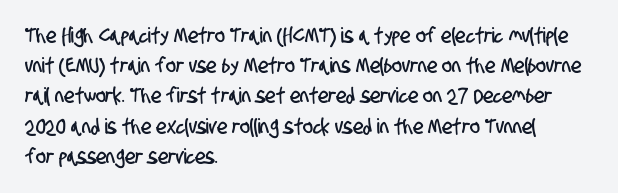
The image shows 21 px text type; set left-aligned, normal line spacing (1.44x), normal letter spacing, not underlined.
